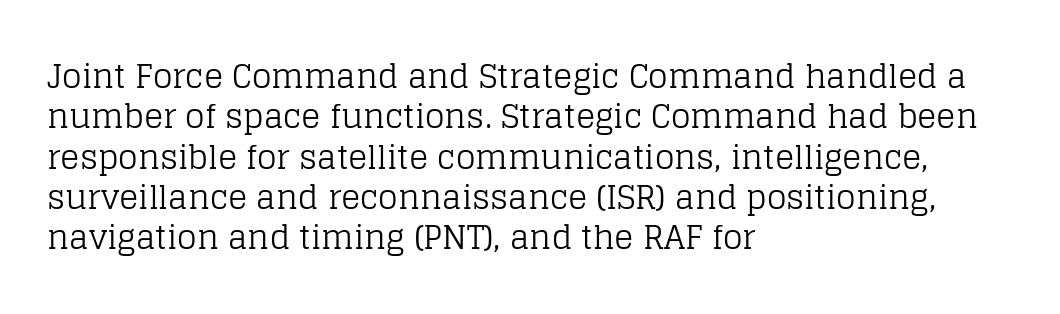
The image shows 32 px regular-weight serif type, upright; set left-aligned, normal line spacing (1.26x), normal letter spacing, not underlined; low stroke contrast and a large x-height.
